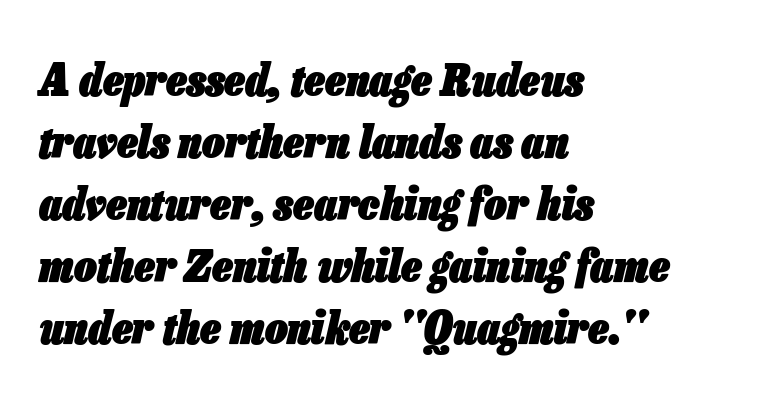
Chunky letters — that's bold for sure. What stands out about the letter spacing? Nothing — it is the standard amount. These lines are rendered in a variable-pitch font. The typesetter chose a ragged-right arrangement here. The space between consecutive lines is moderate. Would a proofreader flag this as italicized? Yes.
